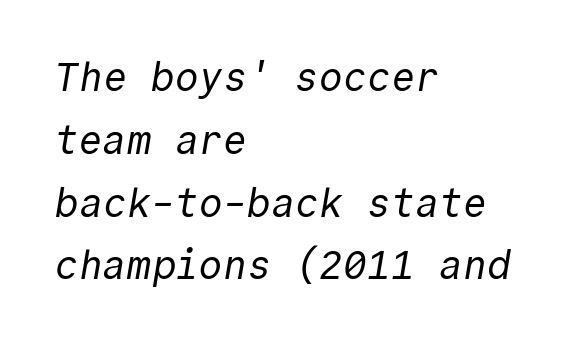
The image shows 40 px regular-weight sans-serif type, monospaced; set left-aligned, normal line spacing (1.57x), normal letter spacing, not underlined; a medium x-height.
